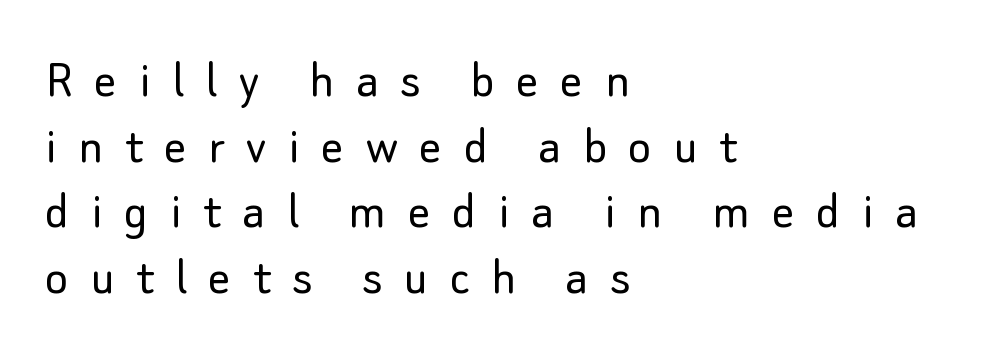
This sample is left-justified, so line endings fall wherever the words run out. Clear beneath every line of the passage. Serif or sans? Sans — the stroke terminals are bare. The lettering holds an erect, upright posture throughout.
